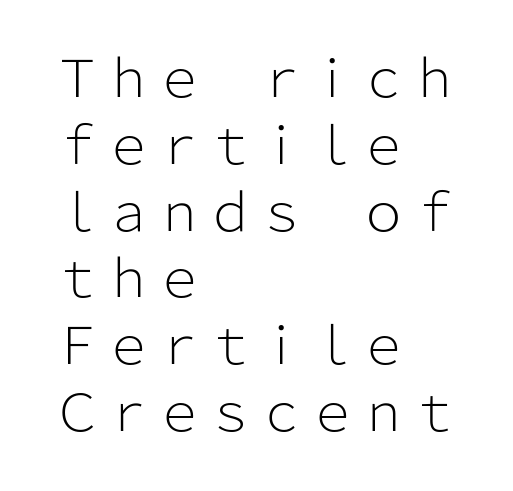
No feet cap the strokes, marking this as sans-serif type. In CSS terms this would be text-align: left. Students, note that the glyphs here touch the page at normal intervals. Posture: vertical. Nobody drew a line under any word here. The passage shown is typed in a proportional face where columns would drift.
